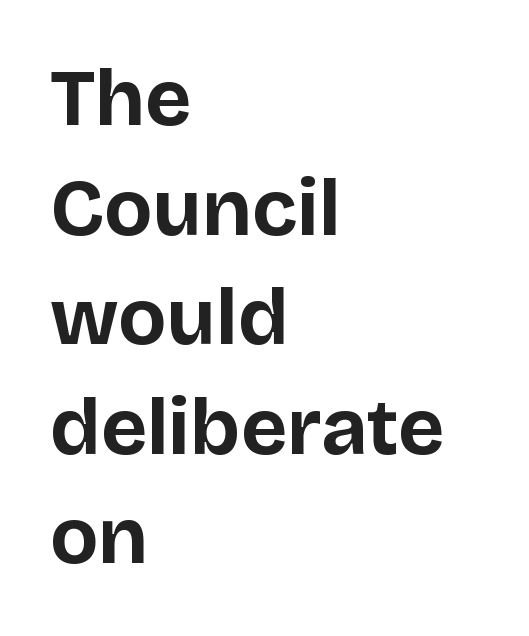
Q: Is the text bold? A: Yes.
Q: Is the text italic (slanted)? A: No, it is upright.
Q: Is the typeface a serif or a sans-serif typeface? A: Sans-serif.
Q: Is the text underlined? A: No.
Q: How is the paragraph aligned? A: Left-aligned.
Q: Is the spacing between letters normal or unusually wide? A: Normal.
Q: Is the spacing between lines tight, normal or loose? A: Normal.
Q: Width (condensed, normal, or wide)? A: Normal.
Q: Stroke contrast? A: Low.
Q: x-height? A: Large.
Q: Monospaced? A: No.
